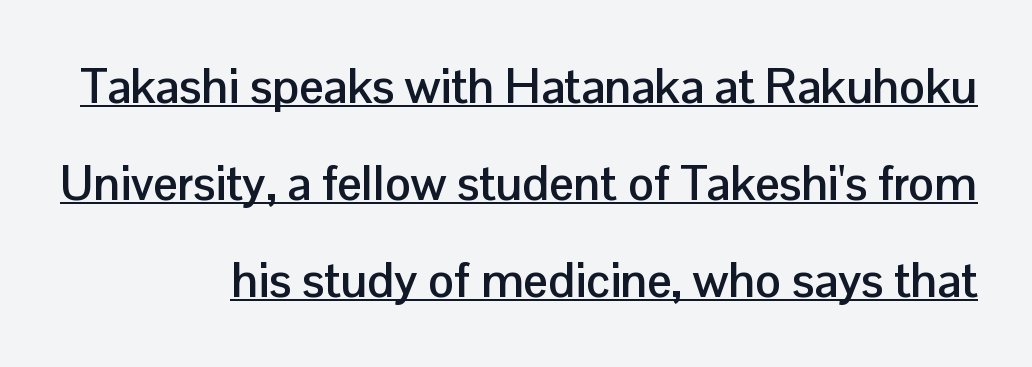
This sample uses an upright cut, with every glyph sitting square on the baseline. The compositor pushed each line to the right boundary. A typesetter would call this zero additional tracking. Grotesque or geometric, the face here clearly has no serifs.
